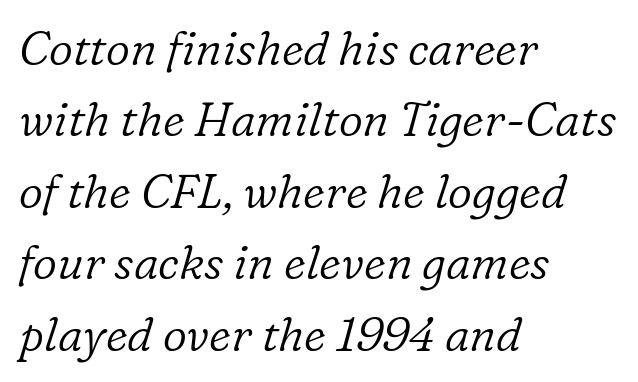
{"serif": "yes", "italic": "yes", "lean": "right", "slant_degrees": 16, "bold": "no", "weight": "light", "width": "normal", "stroke_contrast": "low", "x_height": "medium", "monospaced": "no", "underline": "no", "align": "left", "line_spacing": "normal", "line_spacing_ratio": 1.52, "letter_spacing": "normal", "letter_spacing_em": 0.0, "glyph_px": 47}
